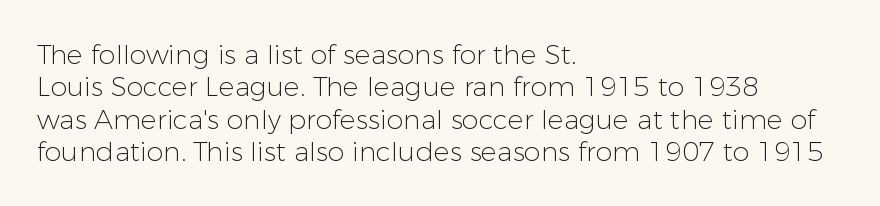
The font is comparable to plain body text, perhaps lighter. Line starts are locked; line ends wander. Nothing unusual about the tracking: characters are spaced as the font intends. The type sits square on the baseline with zero lean. Rule under the text: the space is simply empty.
